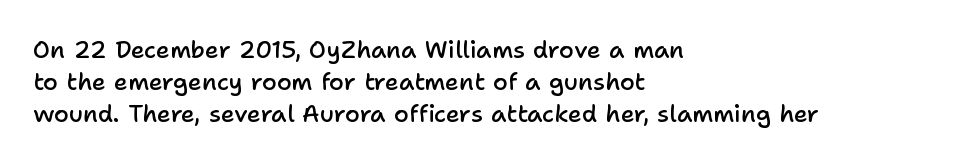
The image shows 24 px text type, upright; set left-aligned, normal line spacing (1.33x), normal letter spacing, not underlined.
